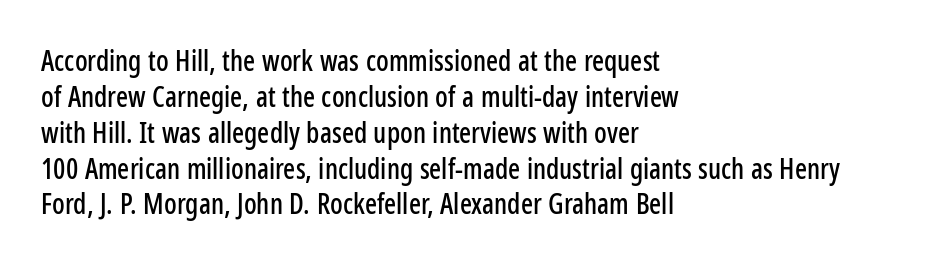
Compared with typical paragraphs, the rows here are spaced about the same. Regarding serifs, this sample does without them. This is roman type, the default non-slanted kind. Standard letterfit; no display-style spreading of the glyphs. A student would call this left alignment; a typographer would say flush left, rag right. A typesetter would call this proportional, since set widths differ per character.
